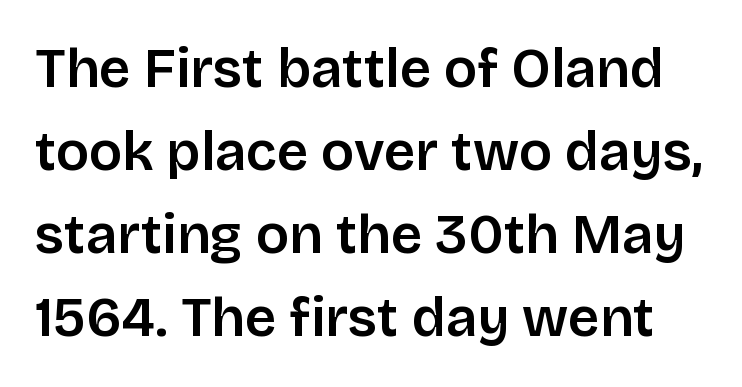
Q: Is the text italic (slanted)? A: No, it is upright.
Q: Is the typeface a serif or a sans-serif typeface? A: Sans-serif.
Q: Is the text underlined? A: No.
Q: Is the spacing between letters normal or unusually wide? A: Normal.
Q: Is the spacing between lines tight, normal or loose? A: Normal.
Q: Width (condensed, normal, or wide)? A: Normal.
Q: Stroke contrast? A: Low.
Q: x-height? A: Large.
Q: Monospaced? A: No.
